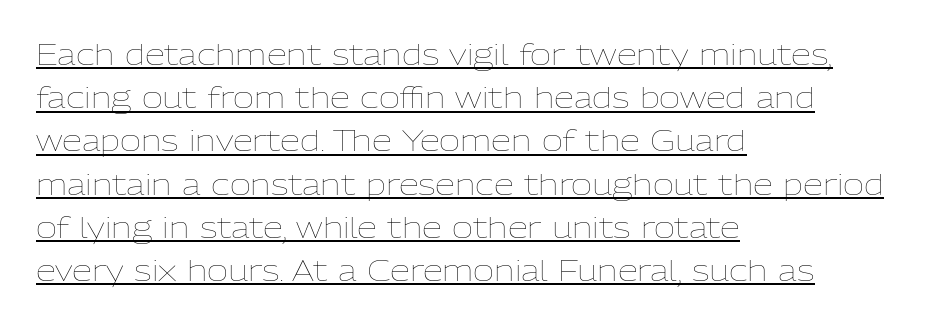
{"italic": "no", "bold": "no", "weight": "thin", "width": "normal", "stroke_contrast": "low", "x_height": "medium", "monospaced": "no", "underline": "yes", "align": "left", "line_spacing": "normal", "line_spacing_ratio": 1.49, "letter_spacing": "normal", "letter_spacing_em": 0.0, "glyph_px": 29}
